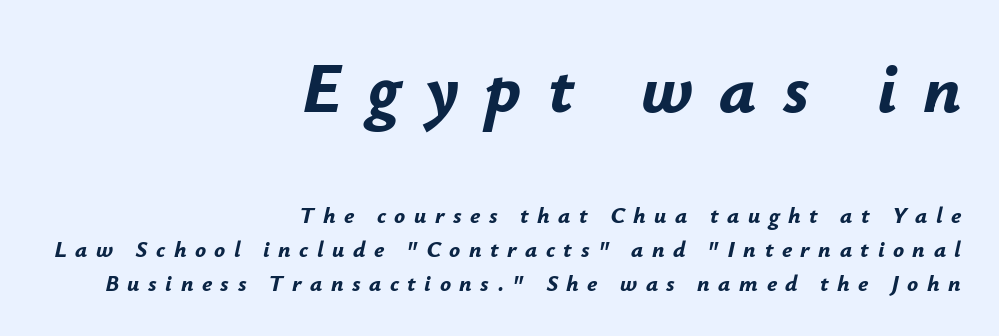
{"italic": "yes", "lean": "right", "slant_degrees": 12, "bold": "yes", "weight": "bold", "width": "normal", "stroke_contrast": "low", "x_height": "small", "monospaced": "no", "underline": "no", "align": "right", "line_spacing": "normal", "line_spacing_ratio": 1.48, "letter_spacing": "wide", "letter_spacing_em": 0.37, "larger_block": "first", "size_ratio": 3.04, "glyph_px": 70}
